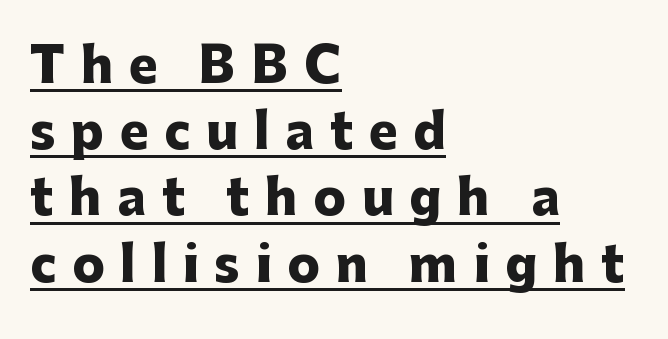
The rendered words wear a rule along their underside. Set as a true bold cut, around the 700 mark. Regular leading. The rendering inserts visible extra space after every character. The rendering anchors every line to the left-hand side. The glyphs in this specimen are sans serif.
